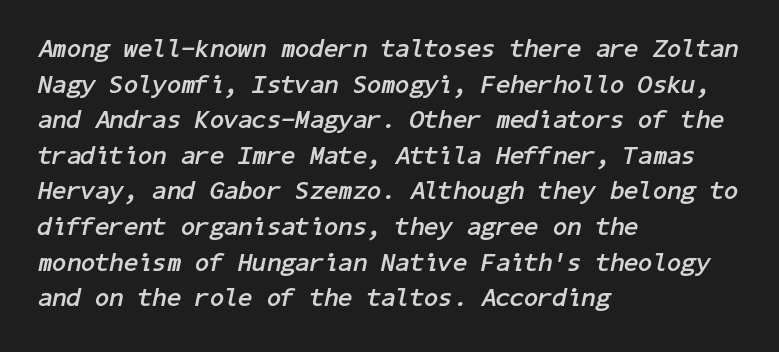
{"italic": "yes", "lean": "right", "slant_degrees": 11, "bold": "yes", "underline": "no", "align": "left", "line_spacing": "normal", "line_spacing_ratio": 1.37, "letter_spacing": "normal", "letter_spacing_em": 0.0, "glyph_px": 26}
